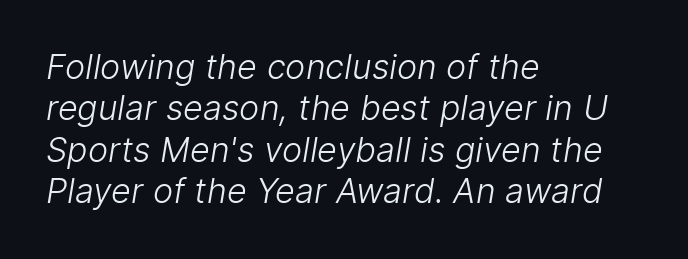
{"serif": "no", "bold": "no", "weight": "light", "width": "normal", "stroke_contrast": "low", "x_height": "medium", "monospaced": "no", "underline": "no", "align": "left", "line_spacing_ratio": 1.22, "letter_spacing": "normal", "letter_spacing_em": 0.0, "glyph_px": 34}
